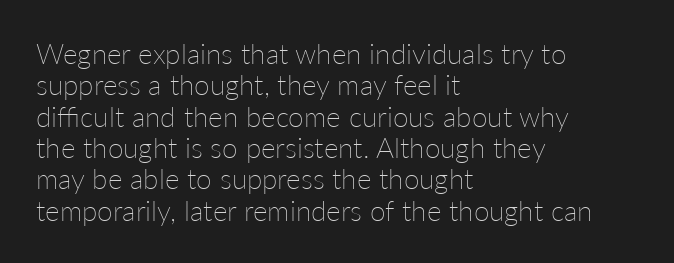
The image shows 28 px thin type, upright; set left-aligned, tight line spacing (1.12x), normal letter spacing, not underlined; low stroke contrast and a medium x-height.
